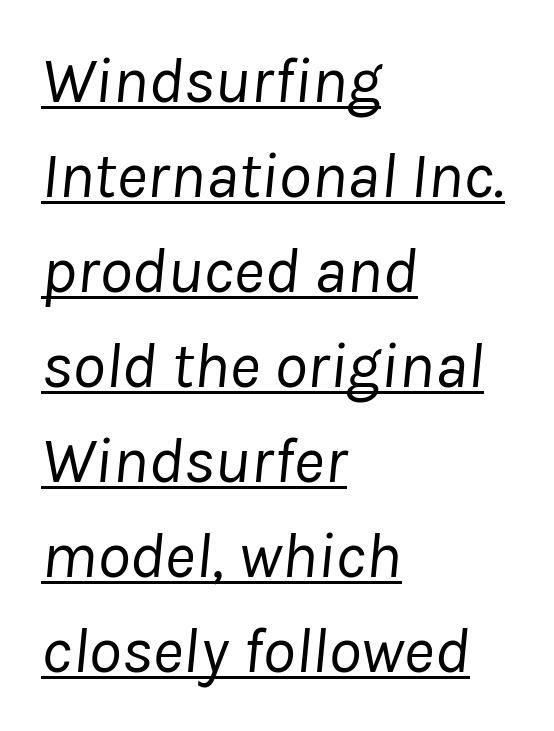
The image shows 66 px regular-weight type, italic (leaning right); set left-aligned, normal line spacing (1.44x), normal letter spacing, underlined; low stroke contrast and a medium x-height.
